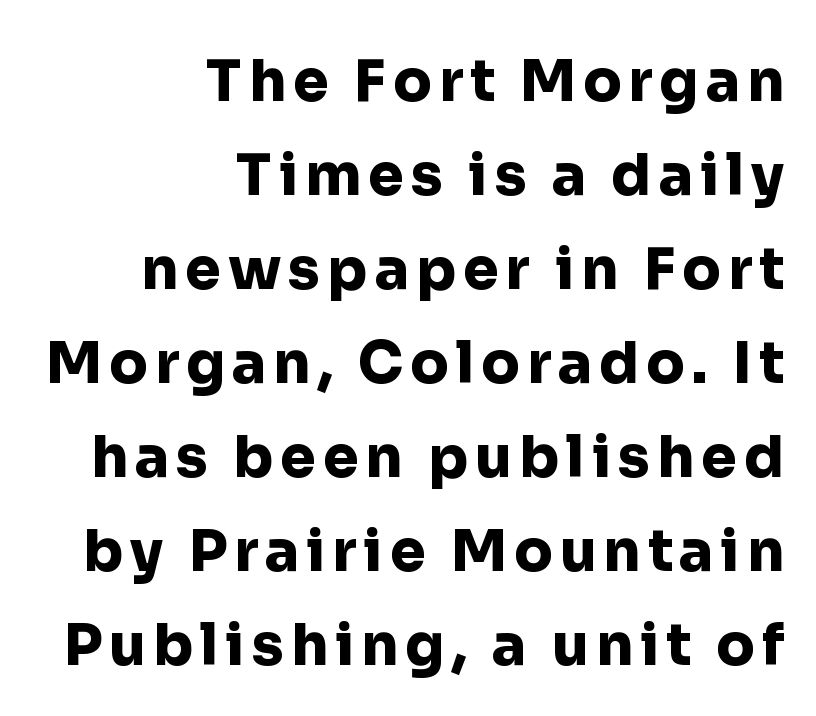
Q: Is the text bold? A: Yes.
Q: Is the text italic (slanted)? A: No, it is upright.
Q: Is the typeface a serif or a sans-serif typeface? A: Sans-serif.
Q: Is the text underlined? A: No.
Q: How is the paragraph aligned? A: Right-aligned.
Q: Is the spacing between lines tight, normal or loose? A: Normal.
Q: Width (condensed, normal, or wide)? A: Normal.
Q: Stroke contrast? A: Low.
Q: x-height? A: Medium.
Q: Monospaced? A: No.
